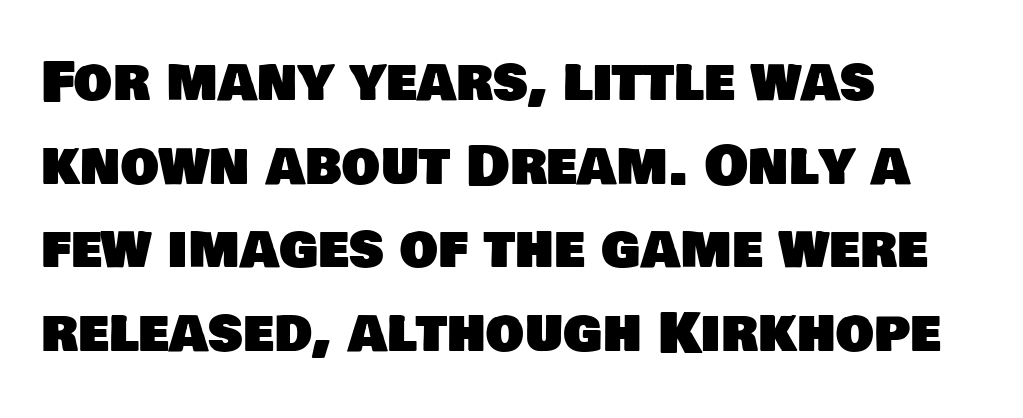
Q: Is the typeface a serif or a sans-serif typeface? A: Sans-serif.
Q: Is the text underlined? A: No.
Q: How is the paragraph aligned? A: Left-aligned.
Q: Is the spacing between letters normal or unusually wide? A: Normal.
Q: Is the spacing between lines tight, normal or loose? A: Normal.
Q: Width (condensed, normal, or wide)? A: Normal.
Q: Stroke contrast? A: Low.
Q: x-height? A: Large.
Q: Monospaced? A: No.
